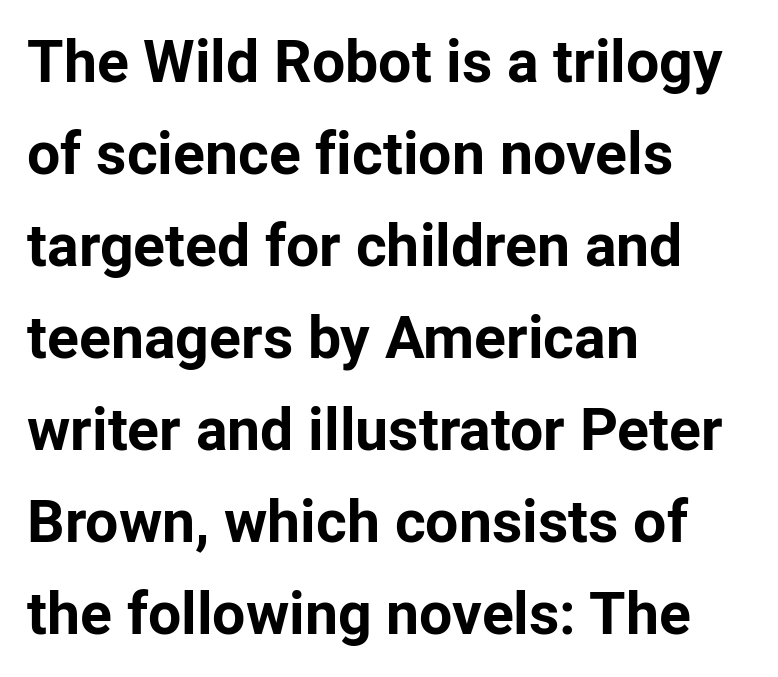
Q: Is the text bold? A: Yes.
Q: Is the text italic (slanted)? A: No, it is upright.
Q: Is the typeface a serif or a sans-serif typeface? A: Sans-serif.
Q: Is the text underlined? A: No.
Q: How is the paragraph aligned? A: Left-aligned.
Q: Is the spacing between letters normal or unusually wide? A: Normal.
Q: Is the spacing between lines tight, normal or loose? A: Normal.
Q: Width (condensed, normal, or wide)? A: Normal.
Q: Stroke contrast? A: Low.
Q: x-height? A: Medium.
Q: Monospaced? A: No.
